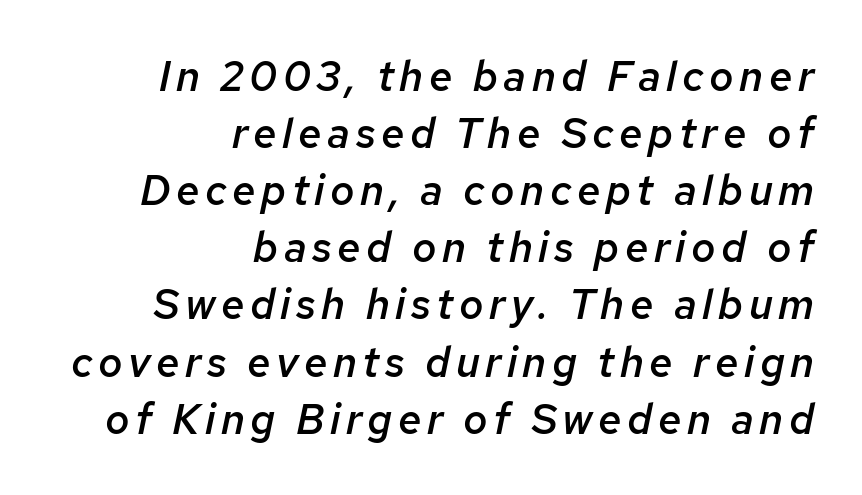
The image shows 42 px semibold type, italic (leaning right); set right-aligned, normal line spacing (1.36x), not underlined; low stroke contrast and a medium x-height.
